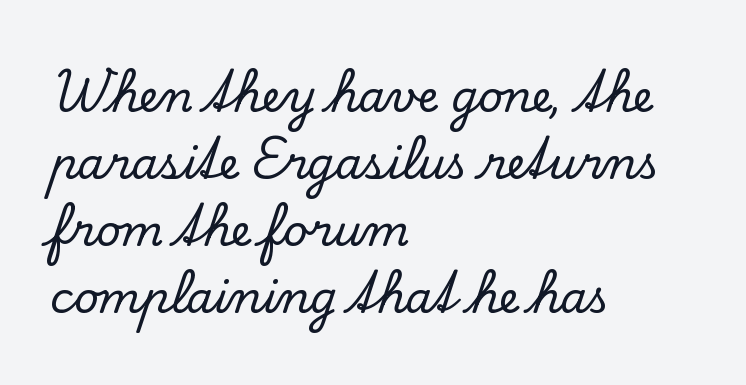
The typesetter chose a ragged-right arrangement here. Think of a printed novel: that variable character pitch is what you see here. If you measured baseline to baseline, you'd find a middling distance. Bare-footed words on every line.
